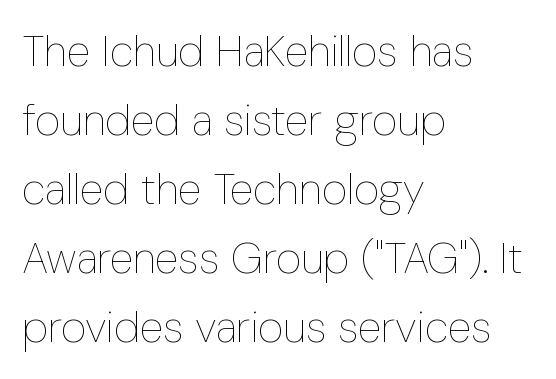
The face used here is rendered with its standard letterfit. Unlike italic type, these characters show no tilt at all. The passage is arranged the way most books set body copy — flush left. Here the designer chose a conventional face with non-uniform glyph widths.
